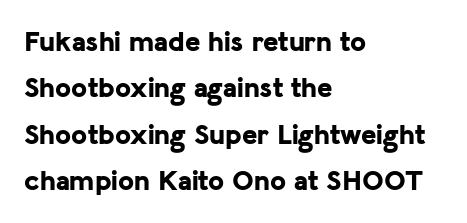
{"serif": "no", "italic": "no", "bold": "yes", "weight": "bold", "width": "normal", "stroke_contrast": "low", "x_height": "medium", "monospaced": "no", "underline": "no", "align": "left", "line_spacing": "normal", "line_spacing_ratio": 1.6, "letter_spacing": "normal", "letter_spacing_em": 0.0, "glyph_px": 29}
